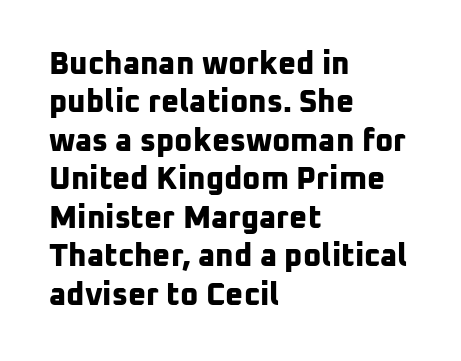
The image shows 31 px bold sans-serif type; set left-aligned, line spacing 1.24x, normal letter spacing, not underlined; low stroke contrast and a medium x-height.
